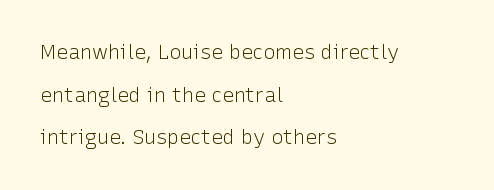
Q: Is the text bold? A: No.
Q: Is the text italic (slanted)? A: No, it is upright.
Q: Is the text underlined? A: No.
Q: How is the paragraph aligned? A: Left-aligned.
Q: Is the spacing between letters normal or unusually wide? A: Normal.
Q: Is the spacing between lines tight, normal or loose? A: Loose.
